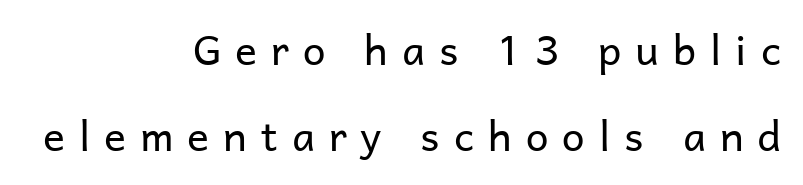
Q: Is the text bold? A: No.
Q: Is the text italic (slanted)? A: No, it is upright.
Q: Is the typeface a serif or a sans-serif typeface? A: Sans-serif.
Q: Is the text underlined? A: No.
Q: How is the paragraph aligned? A: Right-aligned.
Q: Is the spacing between letters normal or unusually wide? A: Unusually wide.
Q: Is the spacing between lines tight, normal or loose? A: Loose.
Q: Width (condensed, normal, or wide)? A: Normal.
Q: Stroke contrast? A: Low.
Q: x-height? A: Medium.
Q: Monospaced? A: No.
